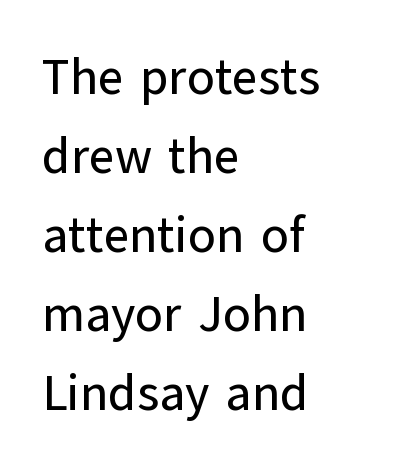
Spacing verdict: proportional, widths tailored to each character. Baseline-to-baseline distance is the conventional proportion of letter height. The ragged edge is on the right, which tells us the setting is flush left. Nobody drew a line under any word here. Classification — sans serif. Characters remain perfectly vertical along every line.
